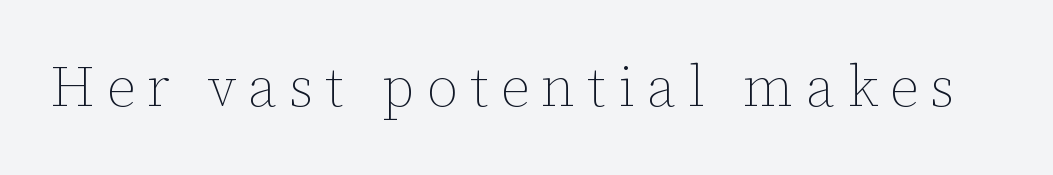
The image shows 57 px thin type, upright; set unusually wide letter spacing (+0.21 em), not underlined; low stroke contrast and a medium x-height.
